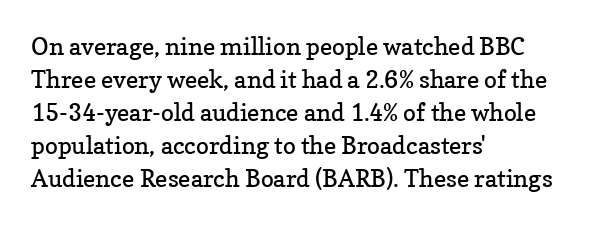
Horizontally, the lines are justified to the leading edge only. A roman cut, with each character standing at attention. The lines sit at an ordinary, default distance from one another. The font sits on the lighter half of the weight spectrum, regular included. Just letters on the line, the space beneath them empty. Standard letterfit; no display-style spreading of the glyphs.
